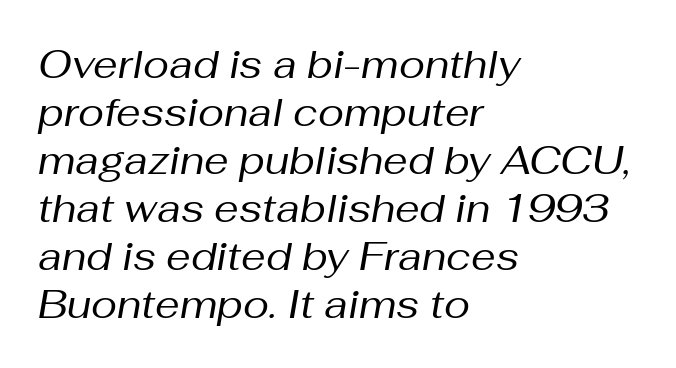
{"italic": "yes", "lean": "right", "slant_degrees": 10, "bold": "no", "weight": "regular", "width": "normal", "stroke_contrast": "medium", "x_height": "medium", "monospaced": "no", "underline": "no", "align": "left", "line_spacing_ratio": 1.23, "letter_spacing": "normal", "letter_spacing_em": 0.0, "glyph_px": 39}
